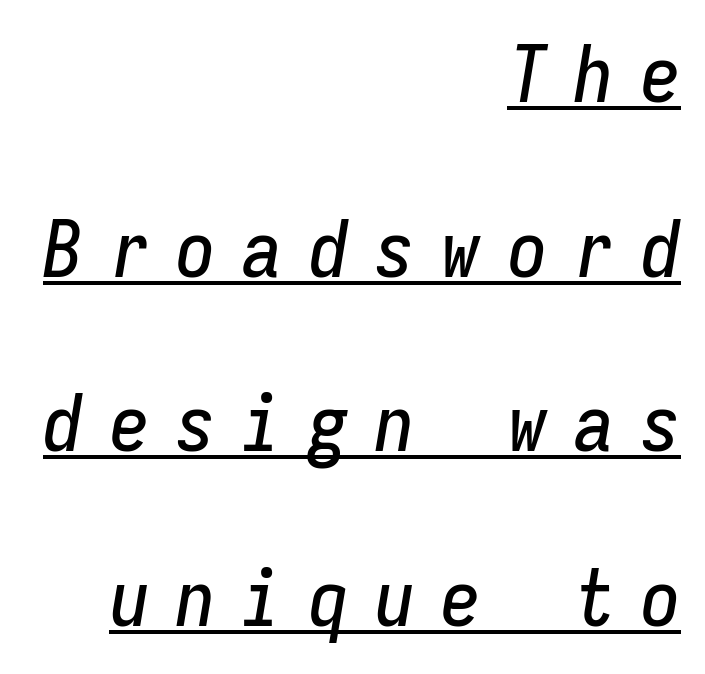
{"italic": "yes", "lean": "right", "slant_degrees": 9, "width": "condensed", "stroke_contrast": "low", "x_height": "medium", "monospaced": "yes", "underline": "yes", "align": "right", "line_spacing": "loose", "line_spacing_ratio": 2.21, "letter_spacing": "wide", "letter_spacing_em": 0.34, "glyph_px": 79}
